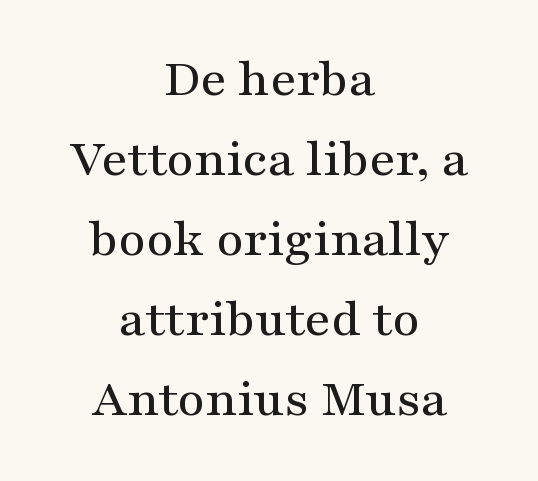
Q: Is the text italic (slanted)? A: No, it is upright.
Q: Is the typeface a serif or a sans-serif typeface? A: Serif.
Q: Is the text underlined? A: No.
Q: How is the paragraph aligned? A: Centered.
Q: Is the spacing between letters normal or unusually wide? A: Normal.
Q: Is the spacing between lines tight, normal or loose? A: Normal.
Q: Width (condensed, normal, or wide)? A: Wide.
Q: Stroke contrast? A: Medium.
Q: x-height? A: Medium.
Q: Monospaced? A: No.
